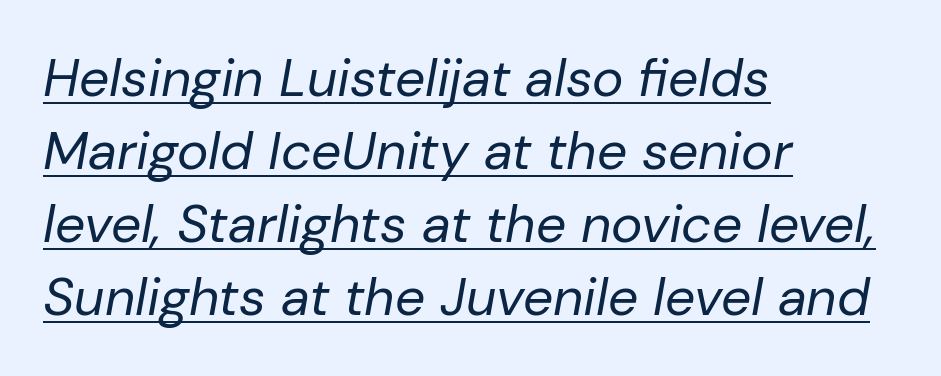
{"italic": "yes", "lean": "right", "slant_degrees": 10, "bold": "no", "weight": "regular", "width": "normal", "stroke_contrast": "low", "x_height": "medium", "monospaced": "no", "underline": "yes", "align": "left", "line_spacing": "normal", "line_spacing_ratio": 1.38, "letter_spacing": "normal", "letter_spacing_em": 0.0, "glyph_px": 53}
